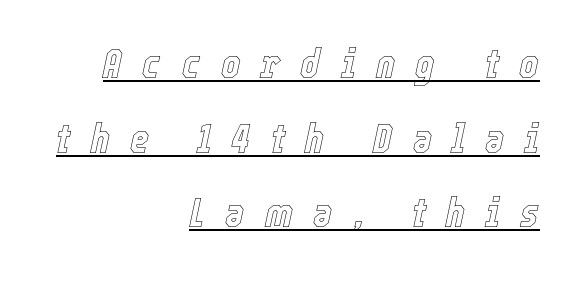
The paragraph shown leans on its right margin. Is the type slanted? Yes — the strokes lean at a clear angle. Characters follow at a spacing far wider than the type designer built in. Is there an underline? Yes — a line sits under the letters.
